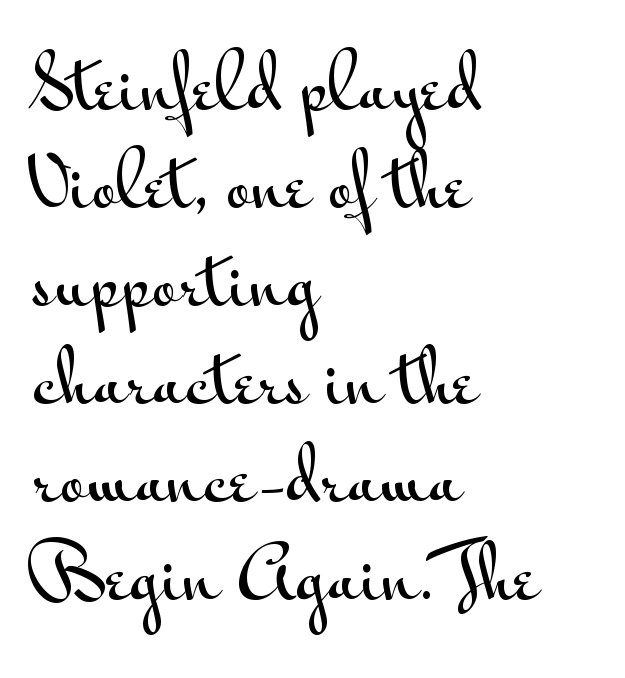
Q: Is the text italic (slanted)? A: Yes.
Q: Is the typeface a serif or a sans-serif typeface? A: Sans-serif.
Q: Is the text underlined? A: No.
Q: How is the paragraph aligned? A: Left-aligned.
Q: Is the spacing between letters normal or unusually wide? A: Normal.
Q: Is the spacing between lines tight, normal or loose? A: Normal.
Q: Width (condensed, normal, or wide)? A: Wide.
Q: Stroke contrast? A: Medium.
Q: x-height? A: Small.
Q: Monospaced? A: No.
